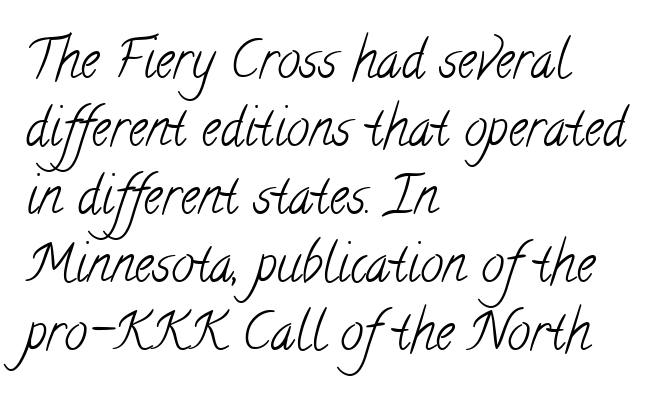
Rule under the text: the space is simply empty. Looks like regular typesetting: each glyph gets only the width it needs. The rendering anchors every line to the left-hand side. Glyph-to-glyph distance matches everyday printed text. The rows are spaced the way most documents space them.
